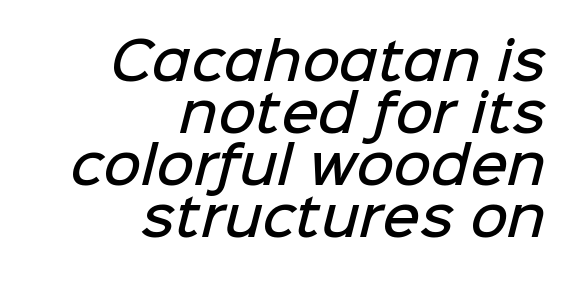
The image shows 52 px semibold sans-serif type; set right-aligned, tight line spacing (1.0x), normal letter spacing, not underlined; low stroke contrast and a medium x-height.
